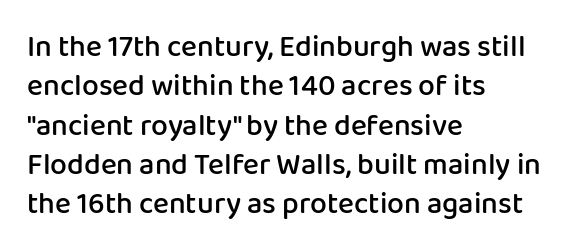
The image shows 30 px semibold sans-serif type, upright; set left-aligned, normal line spacing (1.31x), normal letter spacing, not underlined; low stroke contrast and a medium x-height.
